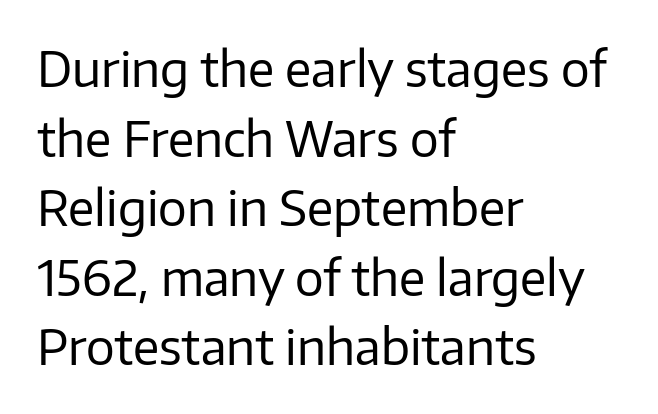
The image shows 48 px regular-weight sans-serif type, upright; set left-aligned, normal line spacing (1.45x), normal letter spacing, not underlined; low stroke contrast and a medium x-height.
